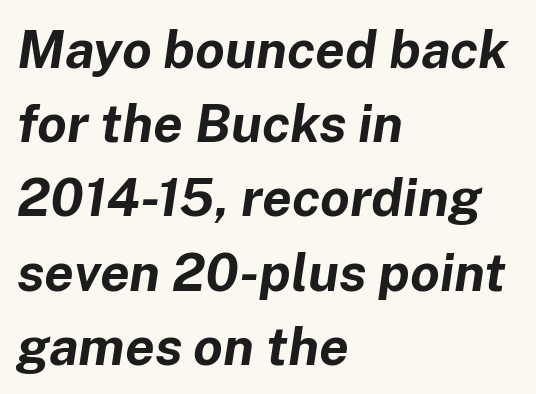
The image shows 53 px bold type, italic (leaning right); set left-aligned, normal line spacing (1.4x), normal letter spacing, not underlined; low stroke contrast and a medium x-height.
